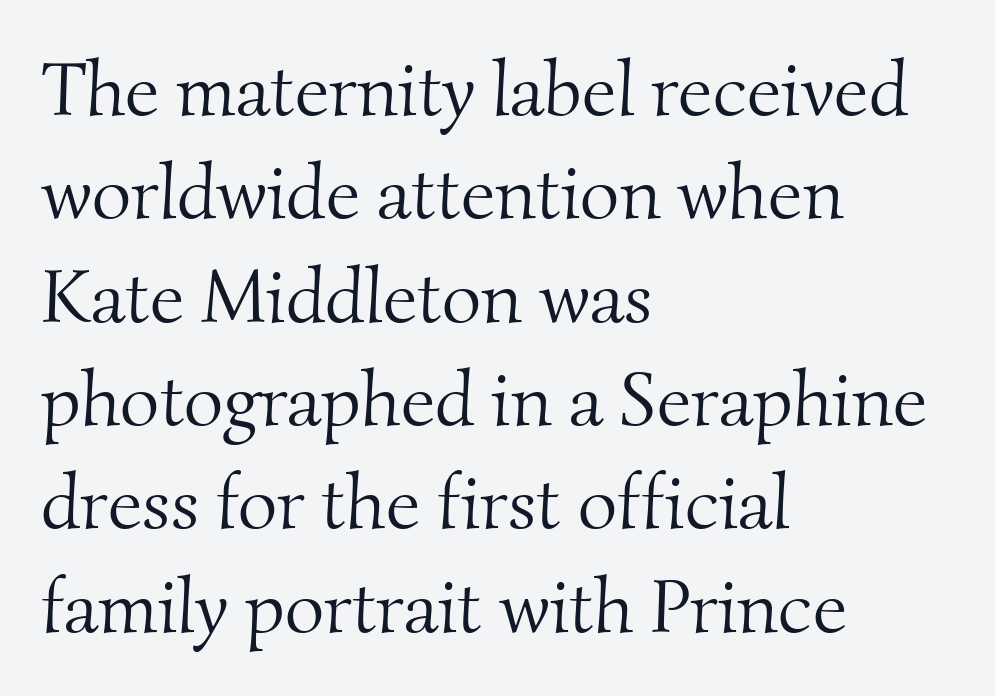
{"serif": "yes", "bold": "no", "weight": "light", "width": "normal", "stroke_contrast": "medium", "x_height": "small", "monospaced": "no", "underline": "no", "align": "left", "line_spacing": "normal", "line_spacing_ratio": 1.36, "letter_spacing": "normal", "letter_spacing_em": 0.0, "glyph_px": 76}
